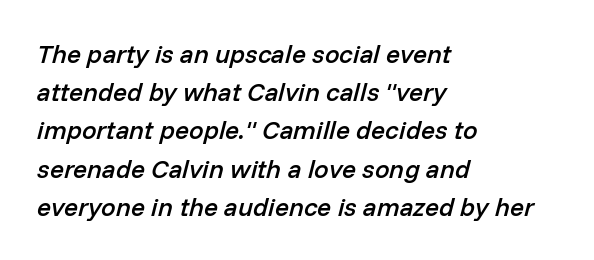
Q: Is the text bold? A: Semi-bold.
Q: Is the text italic (slanted)? A: Yes, it leans right by about 14 degrees.
Q: Is the text underlined? A: No.
Q: How is the paragraph aligned? A: Left-aligned.
Q: Is the spacing between letters normal or unusually wide? A: Normal.
Q: Is the spacing between lines tight, normal or loose? A: Normal.
